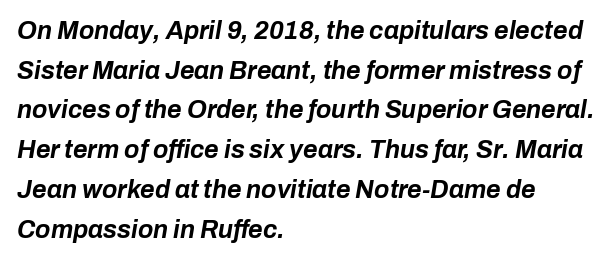
Q: Is the text bold? A: Yes.
Q: Is the text italic (slanted)? A: Yes, it leans right by about 10 degrees.
Q: Is the text underlined? A: No.
Q: How is the paragraph aligned? A: Left-aligned.
Q: Is the spacing between letters normal or unusually wide? A: Normal.
Q: Is the spacing between lines tight, normal or loose? A: Normal.
